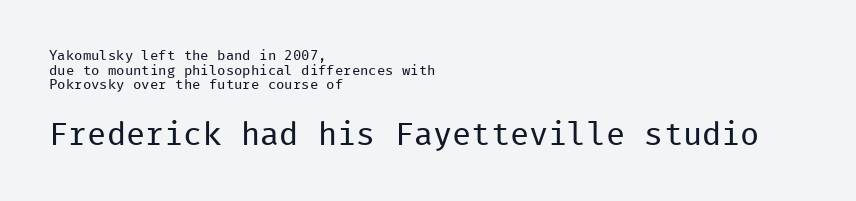
Posture: vertical. Are there feet on the stems? There aren't — it's a sans. Visually, the bottom section dominates because its glyphs are scaled up. You could count columns in this text — the font is strictly monospaced.
